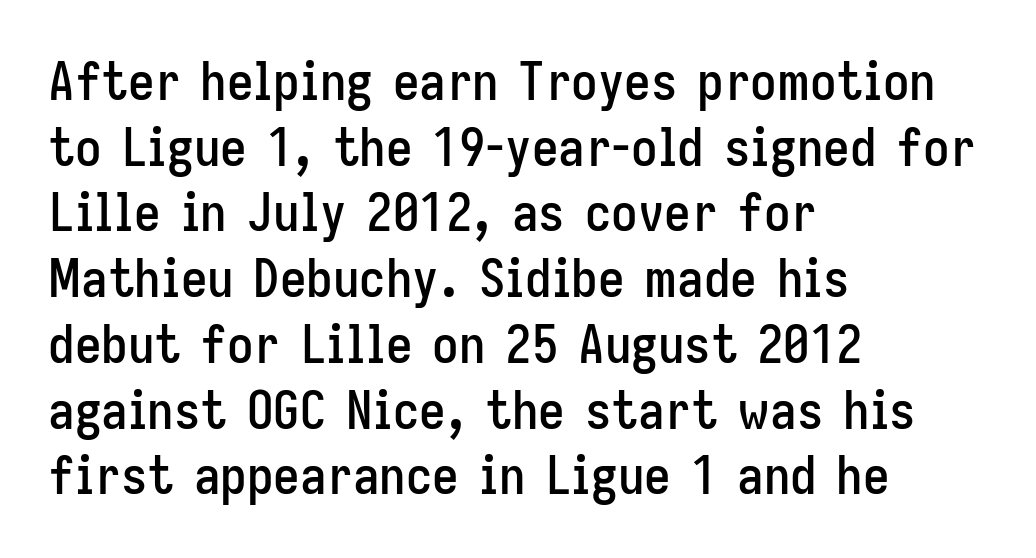
Q: Is the text italic (slanted)? A: No, it is upright.
Q: Is the typeface a serif or a sans-serif typeface? A: Sans-serif.
Q: Is the text underlined? A: No.
Q: How is the paragraph aligned? A: Left-aligned.
Q: Is the spacing between letters normal or unusually wide? A: Normal.
Q: Width (condensed, normal, or wide)? A: Condensed.
Q: Stroke contrast? A: Low.
Q: x-height? A: Medium.
Q: Monospaced? A: No.
